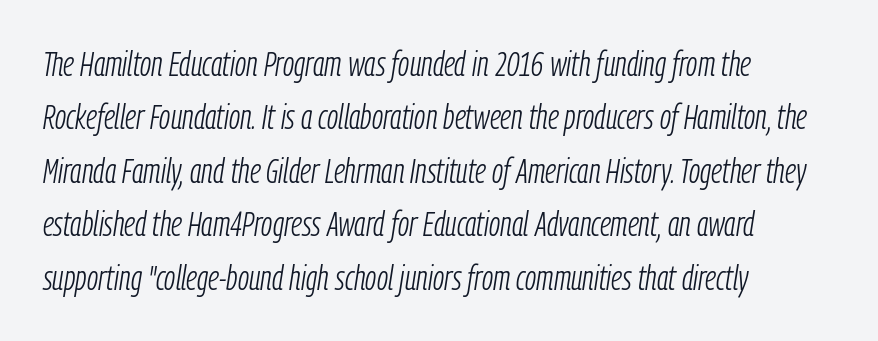
{"italic": "yes", "lean": "right", "slant_degrees": 9, "bold": "no", "weight": "light", "width": "condensed", "stroke_contrast": "low", "x_height": "medium", "monospaced": "no", "underline": "no", "align": "left", "line_spacing": "normal", "line_spacing_ratio": 1.57, "letter_spacing": "normal", "letter_spacing_em": 0.0, "glyph_px": 34}
